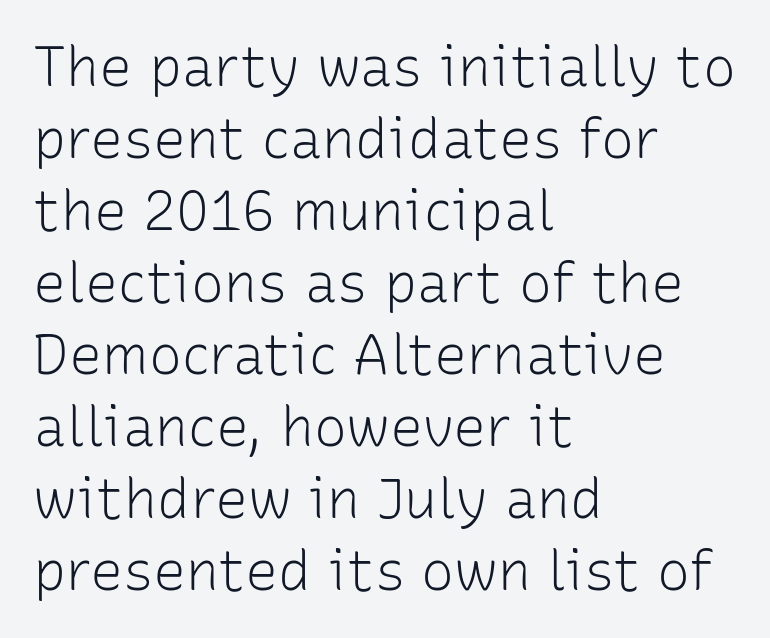
The image shows 55 px light sans-serif type, upright; set left-aligned, normal line spacing (1.31x), normal letter spacing, not underlined; low stroke contrast and a medium x-height.
